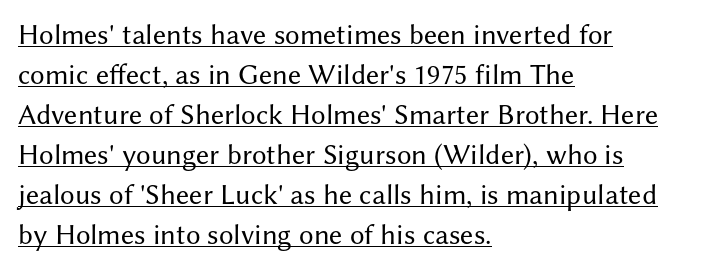
This sample uses a sans-serif face. Standard letterfit; no display-style spreading of the glyphs. This sample has the flowing, uneven cadence of proportional lettering. In designer terms, the underline attribute is active on this setting.
